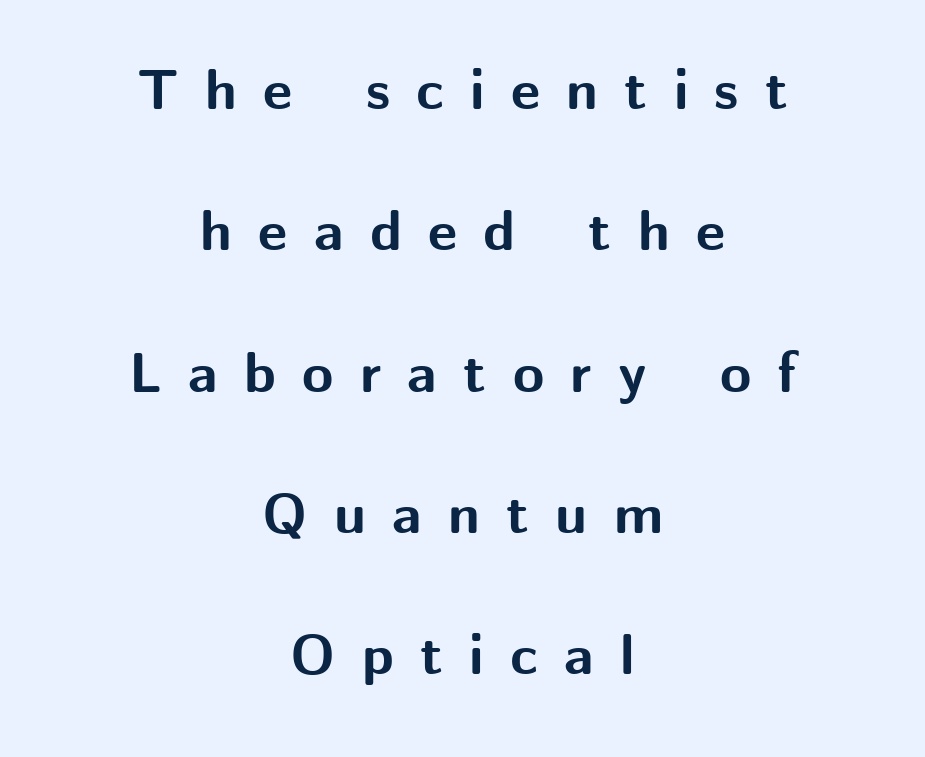
Q: Is the text bold? A: Yes.
Q: Is the text italic (slanted)? A: No, it is upright.
Q: Is the typeface a serif or a sans-serif typeface? A: Sans-serif.
Q: Is the text underlined? A: No.
Q: How is the paragraph aligned? A: Centered.
Q: Is the spacing between letters normal or unusually wide? A: Unusually wide.
Q: Is the spacing between lines tight, normal or loose? A: Loose.
Q: Width (condensed, normal, or wide)? A: Normal.
Q: Stroke contrast? A: Medium.
Q: x-height? A: Medium.
Q: Monospaced? A: No.
